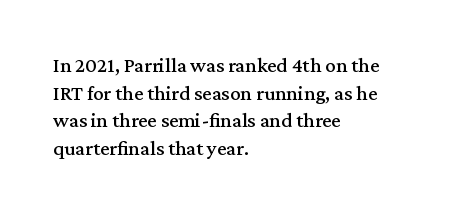
{"italic": "no", "underline": "no", "align": "left", "line_spacing": "normal", "line_spacing_ratio": 1.31, "letter_spacing": "normal", "letter_spacing_em": 0.0, "glyph_px": 21}
